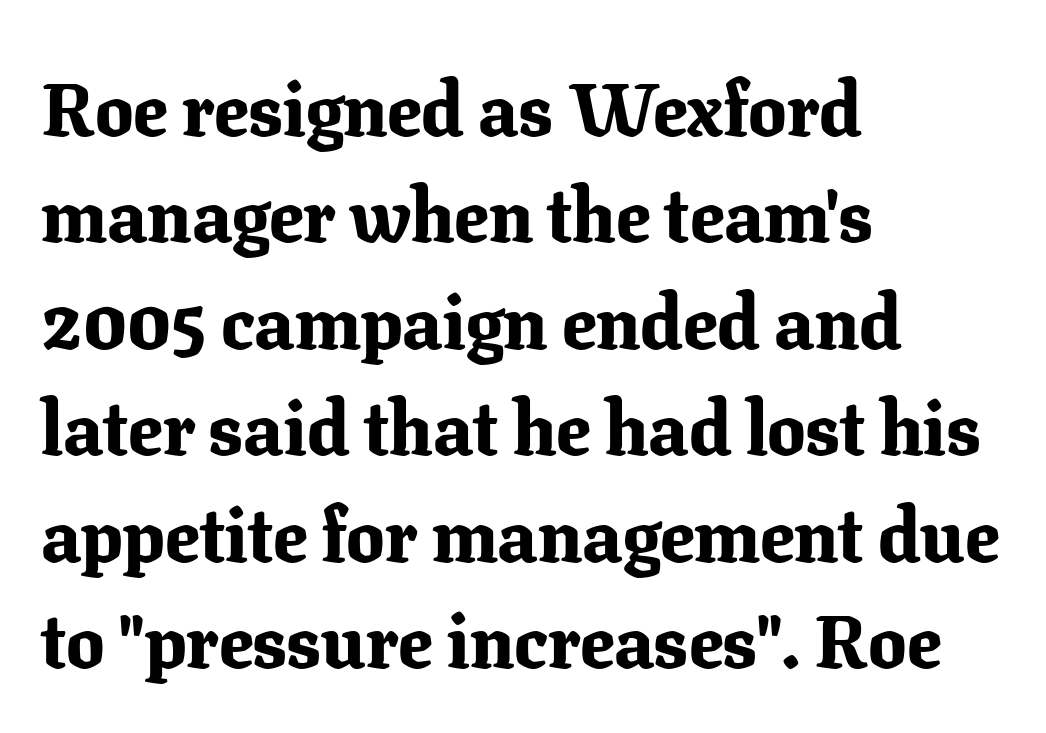
The image shows 76 px bold serif type, upright; set left-aligned, normal line spacing (1.4x), normal letter spacing, not underlined; low stroke contrast and a medium x-height.
